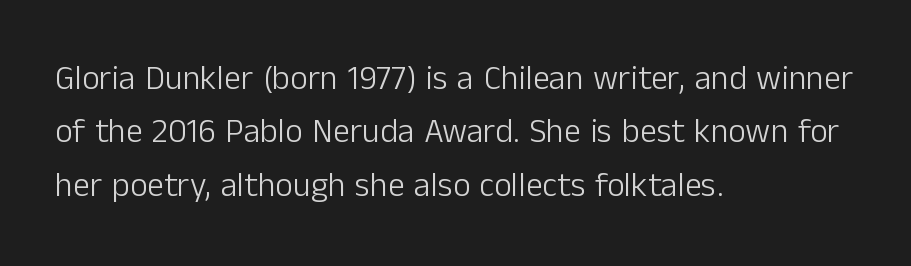
The image shows 34 px light sans-serif type, upright; set left-aligned, normal line spacing (1.57x), normal letter spacing, not underlined; low stroke contrast and a medium x-height.
